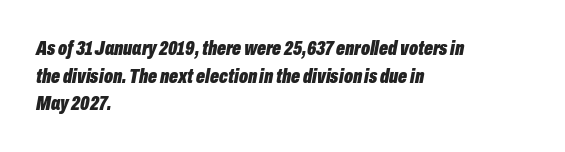
Q: Is the text bold? A: Yes.
Q: Is the text italic (slanted)? A: Yes, it leans right by about 10 degrees.
Q: Is the text underlined? A: No.
Q: How is the paragraph aligned? A: Left-aligned.
Q: Is the spacing between letters normal or unusually wide? A: Normal.
Q: Is the spacing between lines tight, normal or loose? A: Normal.
